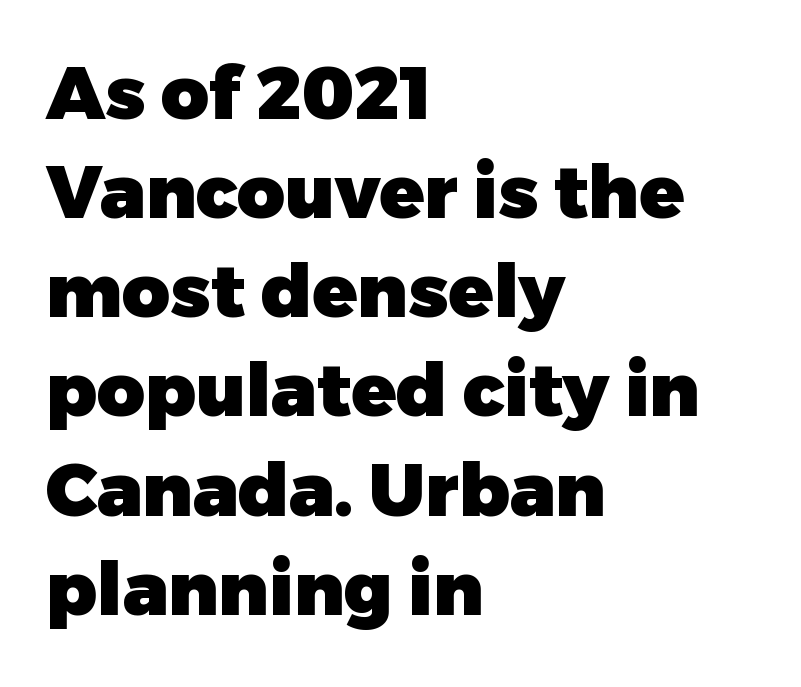
{"serif": "no", "italic": "no", "bold": "yes", "weight": "heavy", "width": "normal", "stroke_contrast": "low", "x_height": "medium", "monospaced": "no", "underline": "no", "align": "left", "line_spacing": "normal", "line_spacing_ratio": 1.34, "letter_spacing": "normal", "letter_spacing_em": 0.0, "glyph_px": 74}
